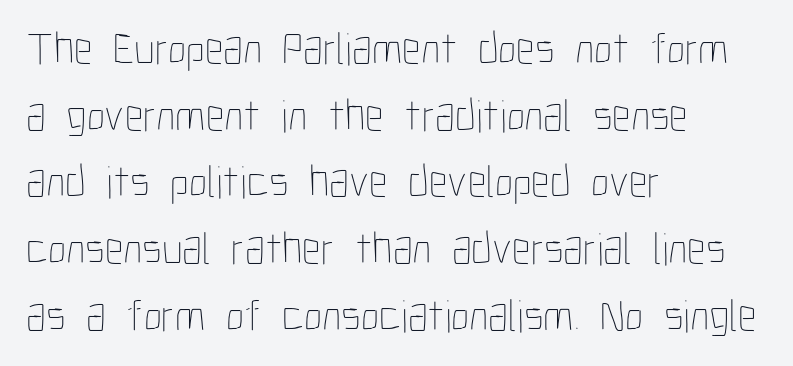
{"italic": "no", "bold": "no", "weight": "thin", "width": "condensed", "stroke_contrast": "low", "x_height": "medium", "monospaced": "no", "underline": "no", "align": "left", "line_spacing": "normal", "line_spacing_ratio": 1.45, "letter_spacing": "normal", "letter_spacing_em": 0.0, "glyph_px": 46}
